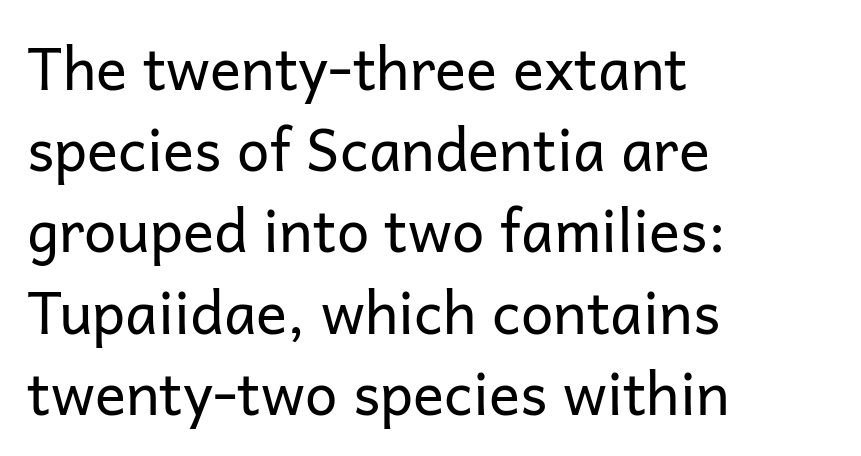
The image shows 58 px regular-weight sans-serif type, upright; set left-aligned, normal line spacing (1.4x), normal letter spacing, not underlined; low stroke contrast and a medium x-height.
